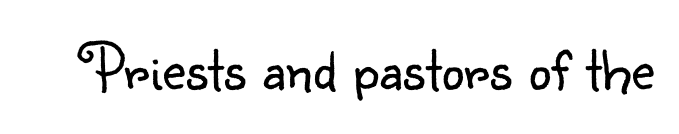
A light-to-regular cut is what we see here. The passage shown is typeset with a sans-serif family. Here the designer chose a conventional face with non-uniform glyph widths. Rule under the text: the space is simply empty. Default kerning and tracking; the words read as compact shapes. The lettering stays uniformly vertical, giving the passage a roman look.
